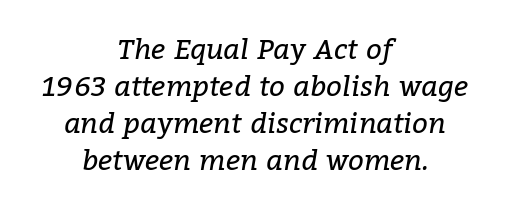
Compared with typical body copy, the letter spacing here is the same. Unlike a clean sans, this face finishes its strokes with serifs. The font's italic variant was chosen for this text. Teacher's note: observe the equal gaps on both sides — that is centered alignment.
